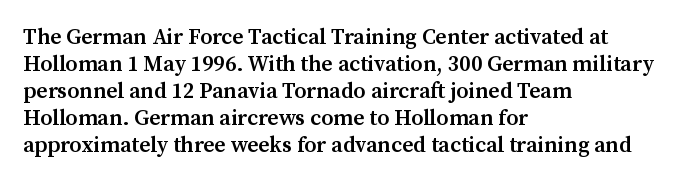
The gap between lines stays unmarked. Casual observation: everything's shoved over to the left. The glyphs have the mass of a demibold cut, below bold. The lettering stays uniformly vertical, giving the passage a roman look. Honestly, the letter spacing is just normal — you wouldn't notice it.
